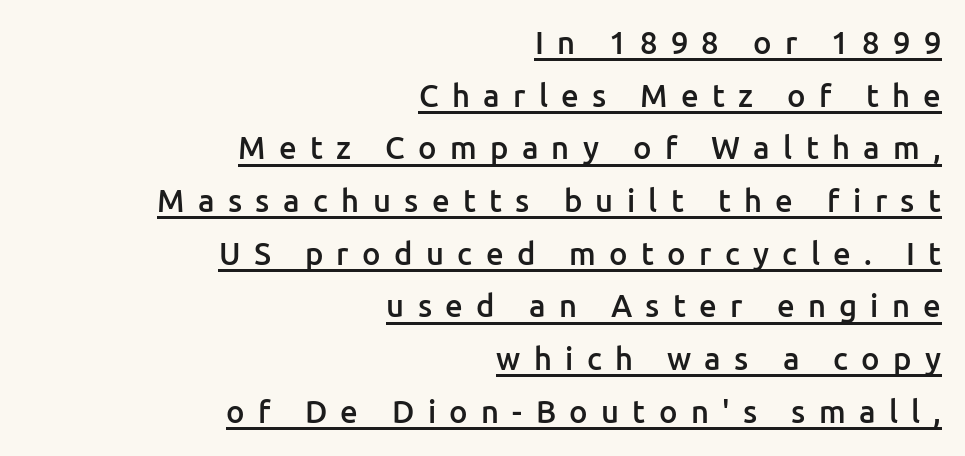
The image shows 31 px semibold sans-serif type, upright; set right-aligned, normal line spacing (1.7x), unusually wide letter spacing (+0.43 em), underlined; low stroke contrast and a medium x-height.
